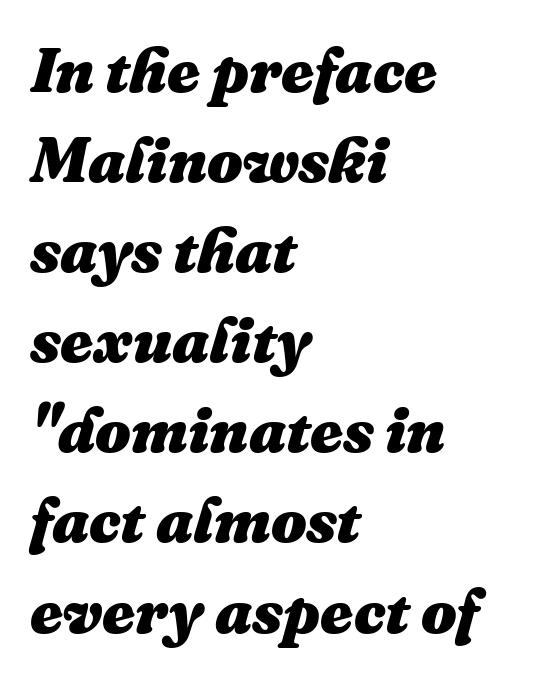
Heavy-handed strokes throughout: this text is bold. Students, observe: this is what conventionally led text looks like. Looks like regular typesetting: each glyph gets only the width it needs. The whole block is typeset with a tilt.
